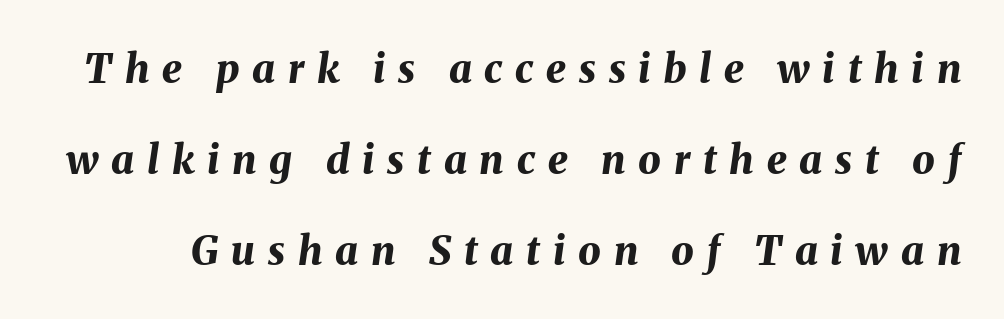
{"italic": "yes", "lean": "right", "slant_degrees": 8, "bold": "yes", "weight": "bold", "width": "normal", "stroke_contrast": "medium", "x_height": "medium", "monospaced": "no", "underline": "no", "line_spacing": "loose", "line_spacing_ratio": 2.27, "letter_spacing": "wide", "letter_spacing_em": 0.32, "glyph_px": 40}
